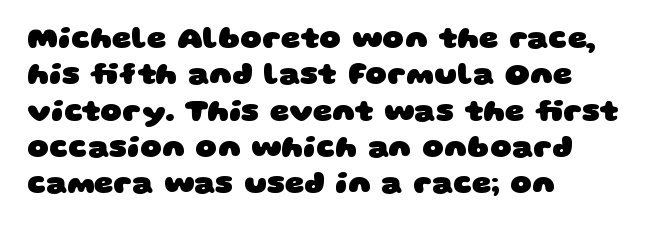
{"serif": "no", "bold": "yes", "weight": "heavy", "width": "wide", "stroke_contrast": "low", "x_height": "large", "monospaced": "no", "underline": "no", "align": "left", "line_spacing_ratio": 1.21, "letter_spacing": "normal", "letter_spacing_em": 0.0, "glyph_px": 30}
